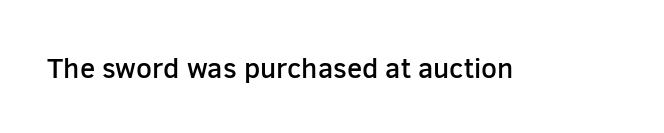
A bit beefed up — I'd call it semibold rather than bold. Look at the tracking — it's just the regular setting, nothing added. The space beneath each line is pristine and unruled. Varying glyph widths throughout — classic text-font behaviour. Typographically, this falls in the sans-serif category.
